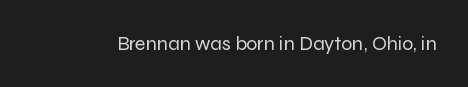
{"italic": "no", "bold": "no", "underline": "no", "letter_spacing": "normal", "letter_spacing_em": 0.0, "glyph_px": 20}
